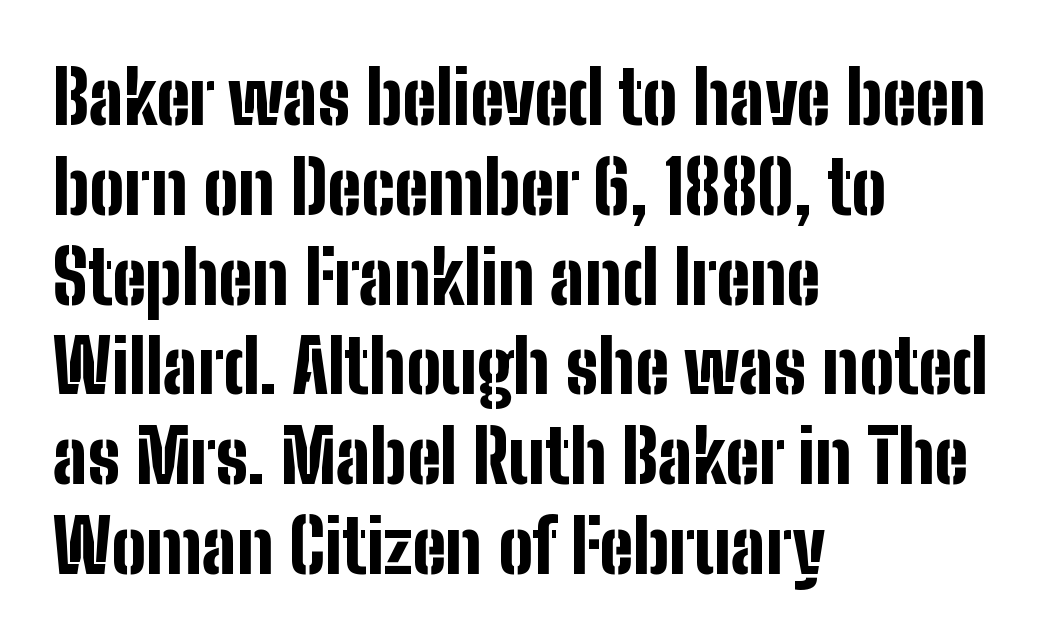
Q: Is the text bold? A: Yes.
Q: Is the text italic (slanted)? A: No, it is upright.
Q: Is the typeface a serif or a sans-serif typeface? A: Sans-serif.
Q: Is the text underlined? A: No.
Q: How is the paragraph aligned? A: Left-aligned.
Q: Is the spacing between letters normal or unusually wide? A: Normal.
Q: Width (condensed, normal, or wide)? A: Condensed.
Q: Stroke contrast? A: Low.
Q: x-height? A: Medium.
Q: Monospaced? A: No.
